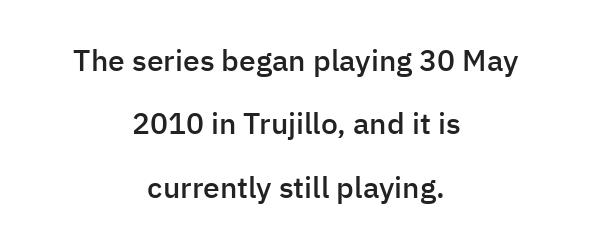
What's the leading like? Stretched, with rows far apart. If you drew a line through each stem, it would be perfectly vertical. Which margin do the lines hug? Neither — every line sits in the middle. Each word holds together tightly as a unit, with standard inter-letter gaps.
